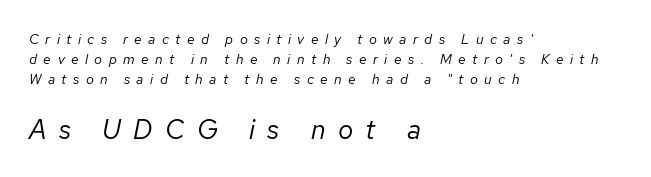
The image shows 27 px text type, italic (leaning right); set left-aligned, normal line spacing (1.43x), unusually wide letter spacing (+0.46 em), not underlined; the second (bottom) block is 1.93x larger.
